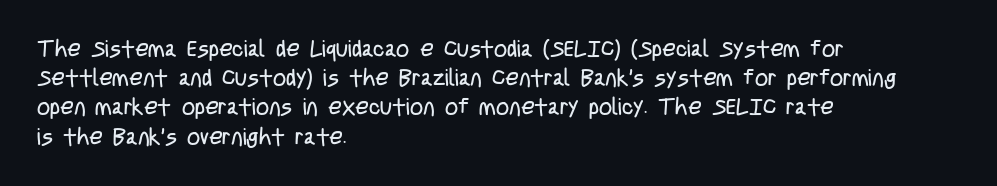
{"italic": "no", "bold": "no", "underline": "no", "align": "left", "line_spacing": "normal", "line_spacing_ratio": 1.27, "letter_spacing": "normal", "letter_spacing_em": 0.0, "glyph_px": 23}
